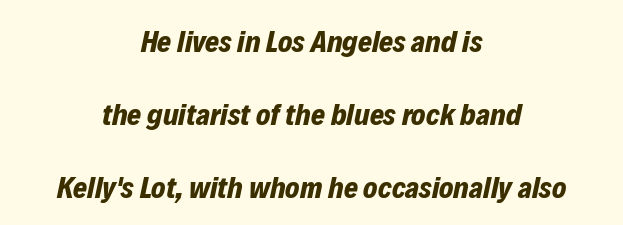
Baseline-to-baseline distance is far greater than the letter height. A bare baseline throughout the passage. The rendering applies a slant to the glyphs. Casual observation: everything's sitting right in the middle. The face used here is proportionally spaced, like ordinary book or web type. The type is set solid horizontally, with unmodified tracking.
